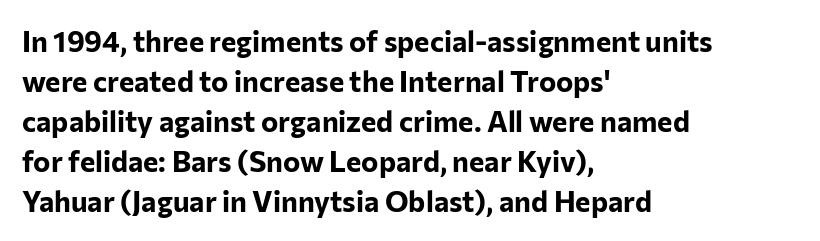
{"serif": "no", "italic": "no", "bold": "yes", "weight": "bold", "width": "normal", "stroke_contrast": "low", "x_height": "medium", "monospaced": "no", "underline": "no", "align": "left", "line_spacing": "normal", "line_spacing_ratio": 1.38, "letter_spacing": "normal", "letter_spacing_em": 0.0, "glyph_px": 29}
